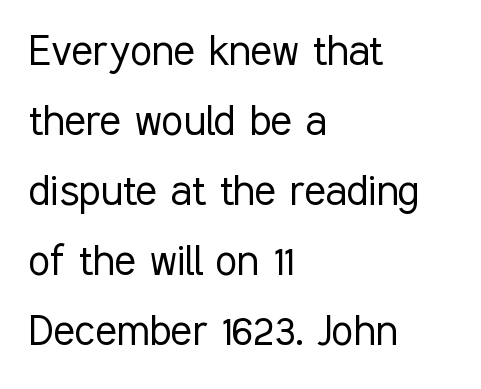
Q: Is the text bold? A: No.
Q: Is the text italic (slanted)? A: No, it is upright.
Q: Is the typeface a serif or a sans-serif typeface? A: Sans-serif.
Q: Is the text underlined? A: No.
Q: How is the paragraph aligned? A: Left-aligned.
Q: Is the spacing between letters normal or unusually wide? A: Normal.
Q: Is the spacing between lines tight, normal or loose? A: Normal.
Q: Width (condensed, normal, or wide)? A: Condensed.
Q: Stroke contrast? A: Low.
Q: x-height? A: Medium.
Q: Monospaced? A: No.
